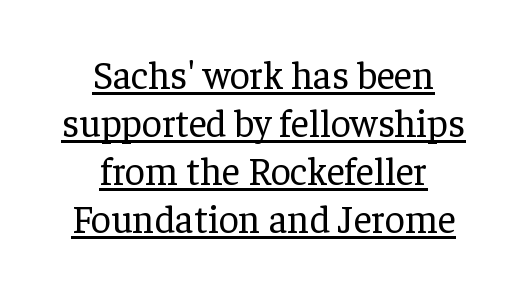
{"serif": "yes", "italic": "no", "bold": "no", "weight": "regular", "width": "normal", "stroke_contrast": "low", "x_height": "medium", "monospaced": "no", "underline": "yes", "align": "center", "line_spacing_ratio": 1.23, "letter_spacing": "normal", "letter_spacing_em": 0.0, "glyph_px": 39}
